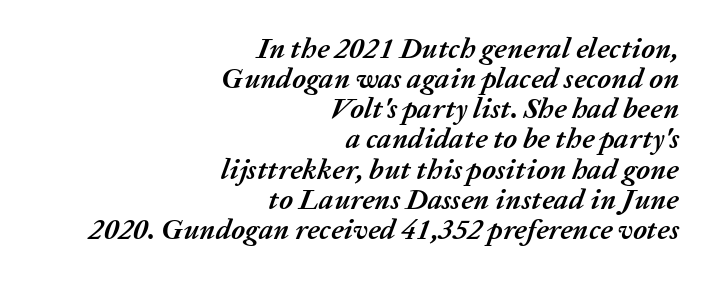
{"italic": "yes", "lean": "right", "slant_degrees": 20, "bold": "yes", "weight": "semibold", "width": "normal", "stroke_contrast": "medium", "x_height": "medium", "monospaced": "no", "underline": "no", "align": "right", "line_spacing": "tight", "line_spacing_ratio": 1.04, "letter_spacing": "normal", "letter_spacing_em": 0.0, "glyph_px": 29}
